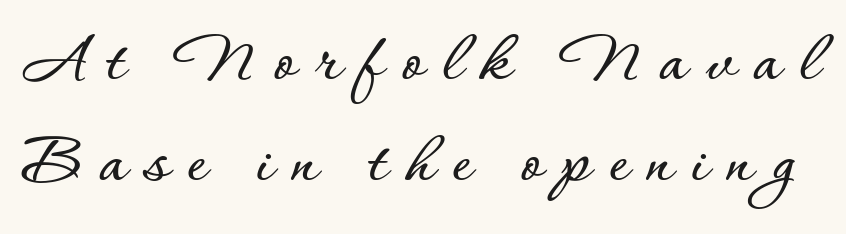
{"width": "normal", "stroke_contrast": "low", "x_height": "small", "monospaced": "no", "underline": "no", "line_spacing": "normal", "line_spacing_ratio": 1.38, "letter_spacing": "wide", "letter_spacing_em": 0.25, "glyph_px": 73}
